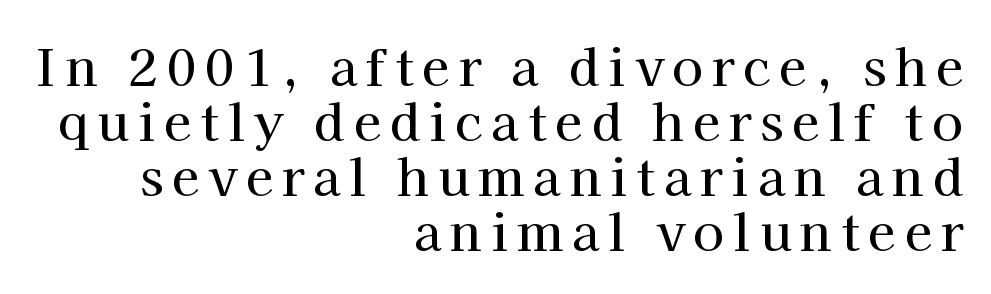
Leading is clearly below the norm, producing a dense column. One-word summary of the alignment: right. Proportional: the letters do not fall into vertical columns. Nope, not italic — everything's standing straight. Font category for this specimen: serif. No word sits above an underline.
